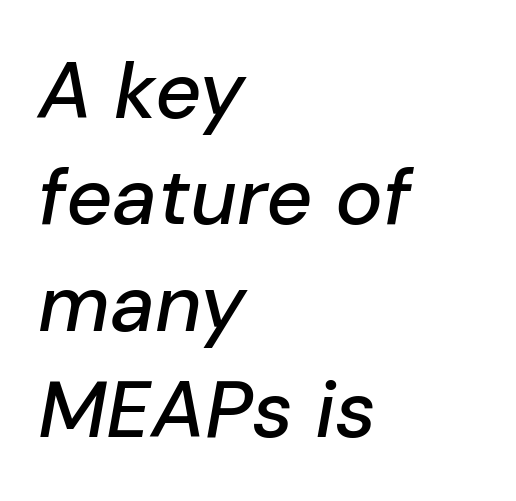
Beneath every word, the page is bare. The whole block is typeset with a tilt. Is the block centered? No — it sits flush against the left margin. Spacing verdict: proportional, widths tailored to each character. Words appear dense and cohesive because spacing is normal.
